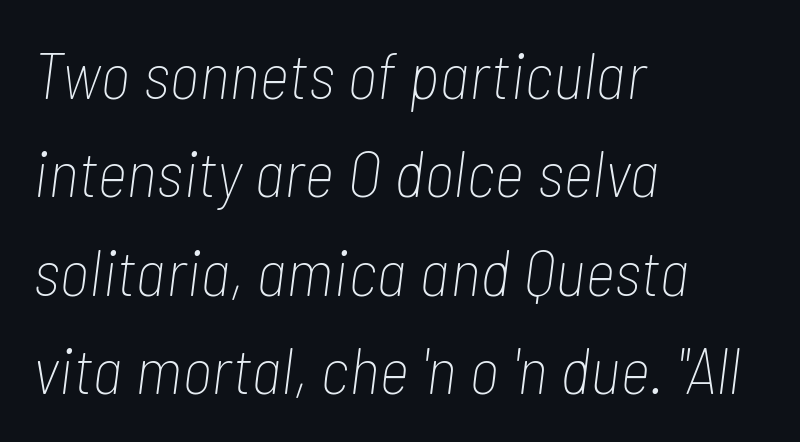
Q: Is the text bold? A: No.
Q: Is the text italic (slanted)? A: Yes, it leans right by about 7 degrees.
Q: Is the text underlined? A: No.
Q: How is the paragraph aligned? A: Left-aligned.
Q: Is the spacing between letters normal or unusually wide? A: Normal.
Q: Is the spacing between lines tight, normal or loose? A: Normal.
Q: Width (condensed, normal, or wide)? A: Condensed.
Q: Stroke contrast? A: Low.
Q: x-height? A: Medium.
Q: Monospaced? A: No.
